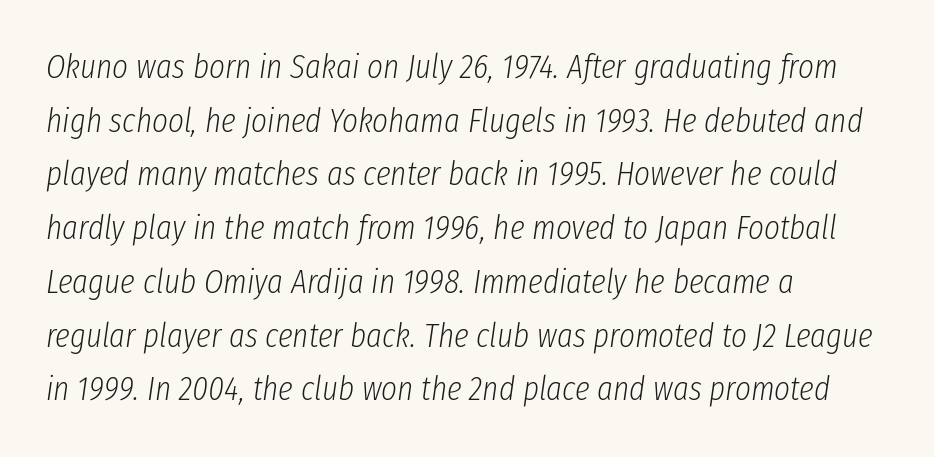
The image shows 34 px light, condensed type, italic (leaning right); set left-aligned, normal line spacing (1.58x), normal letter spacing, not underlined; low stroke contrast and a medium x-height.
